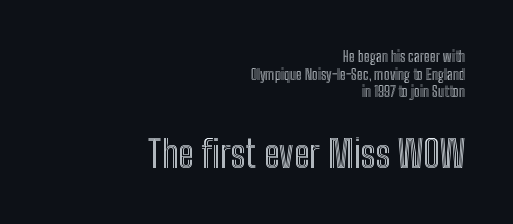
Q: Is the text italic (slanted)? A: No, it is upright.
Q: Is the text underlined? A: No.
Q: How is the paragraph aligned? A: Right-aligned.
Q: Is the spacing between letters normal or unusually wide? A: Normal.
Q: Is the spacing between lines tight, normal or loose? A: Normal.
Q: Which block of text is set in a larger size, the first (top) or the second (bottom)? A: The second (bottom) one.
Q: Width (condensed, normal, or wide)? A: Condensed.
Q: x-height? A: Medium.
Q: Monospaced? A: No.
